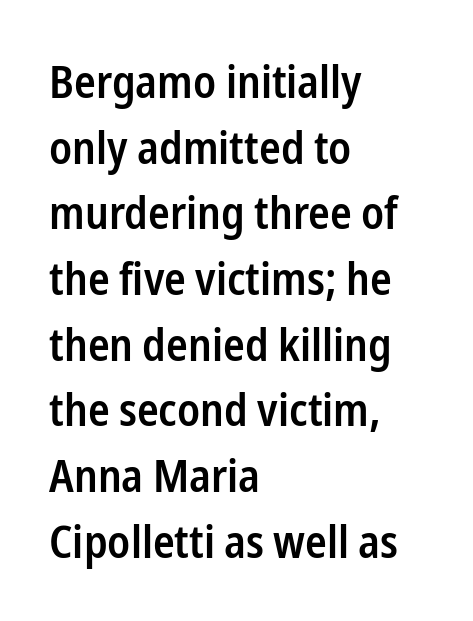
The image shows 45 px semibold, condensed sans-serif type, upright; set left-aligned, normal line spacing (1.46x), normal letter spacing, not underlined; low stroke contrast and a medium x-height.
